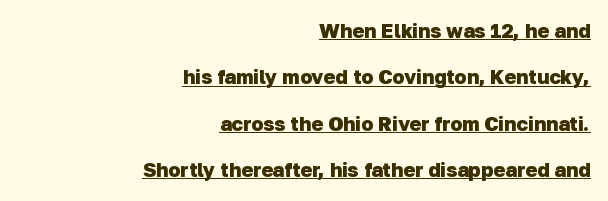
The lettering is marked with a stroke running underneath it. The lines are quadded right. Does extra space separate the letters? No, they use regular spacing. Strokes here are thick enough to call this a true bold.
